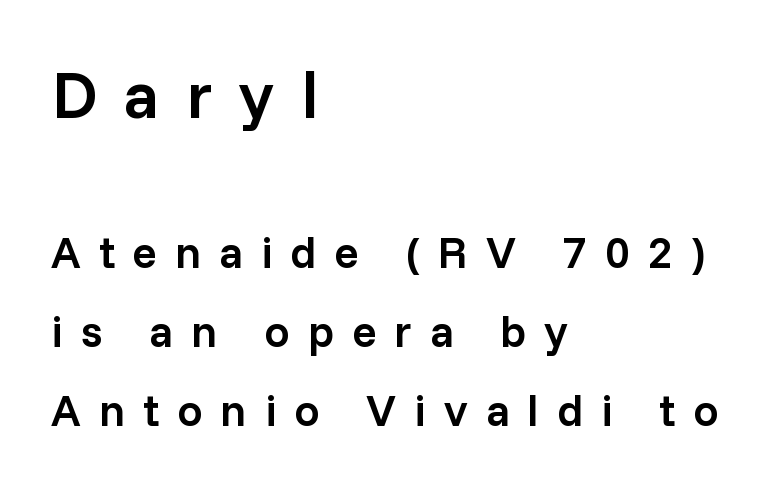
The image shows 67 px semibold sans-serif type, upright; set left-aligned, line spacing 1.76x, unusually wide letter spacing (+0.4 em), not underlined; the first (top) block is 1.49x larger; low stroke contrast and a medium x-height.
